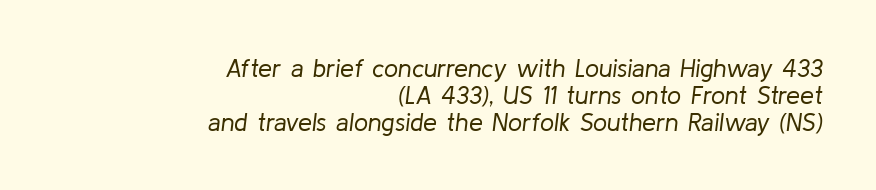
{"italic": "yes", "lean": "right", "slant_degrees": 8, "bold": "no", "underline": "no", "align": "right", "line_spacing": "tight", "line_spacing_ratio": 1.08, "letter_spacing": "normal", "letter_spacing_em": 0.0, "glyph_px": 25}
